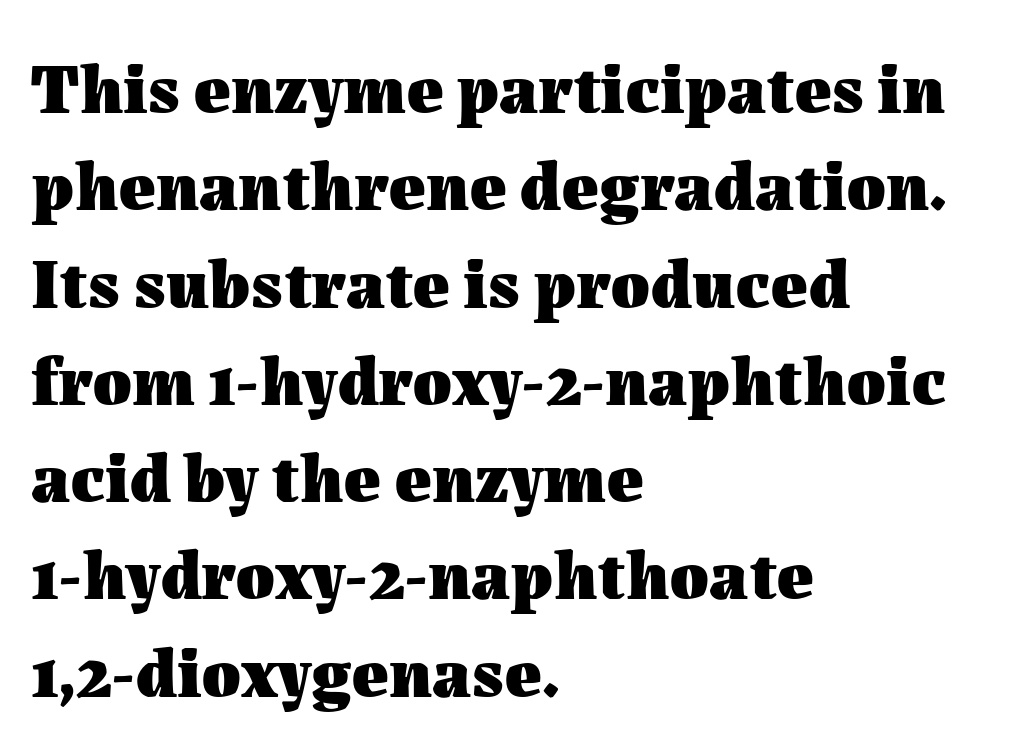
The image shows 71 px heavy type, upright; set left-aligned, normal line spacing (1.37x), normal letter spacing, not underlined; medium stroke contrast and a medium x-height.
